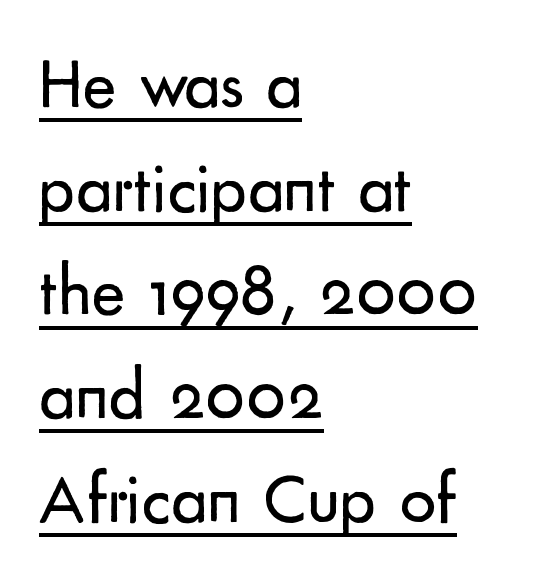
{"serif": "no", "italic": "no", "bold": "no", "weight": "regular", "width": "normal", "stroke_contrast": "low", "x_height": "small", "monospaced": "no", "underline": "yes", "align": "left", "line_spacing": "normal", "line_spacing_ratio": 1.44, "letter_spacing": "normal", "letter_spacing_em": 0.0, "glyph_px": 72}
